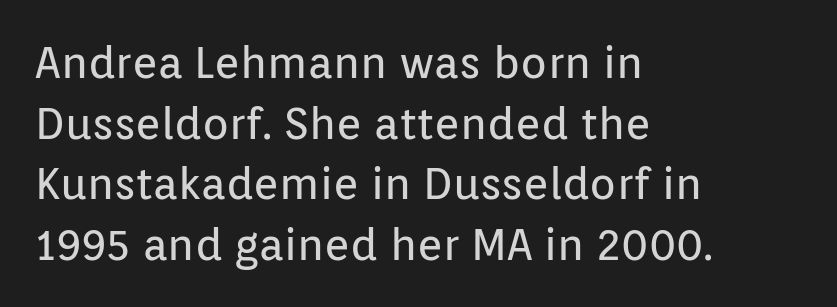
Q: Is the text bold? A: No.
Q: Is the text italic (slanted)? A: No, it is upright.
Q: Is the typeface a serif or a sans-serif typeface? A: Sans-serif.
Q: Is the text underlined? A: No.
Q: How is the paragraph aligned? A: Left-aligned.
Q: Is the spacing between letters normal or unusually wide? A: Normal.
Q: Is the spacing between lines tight, normal or loose? A: Normal.
Q: Width (condensed, normal, or wide)? A: Normal.
Q: Stroke contrast? A: Low.
Q: x-height? A: Medium.
Q: Monospaced? A: No.
